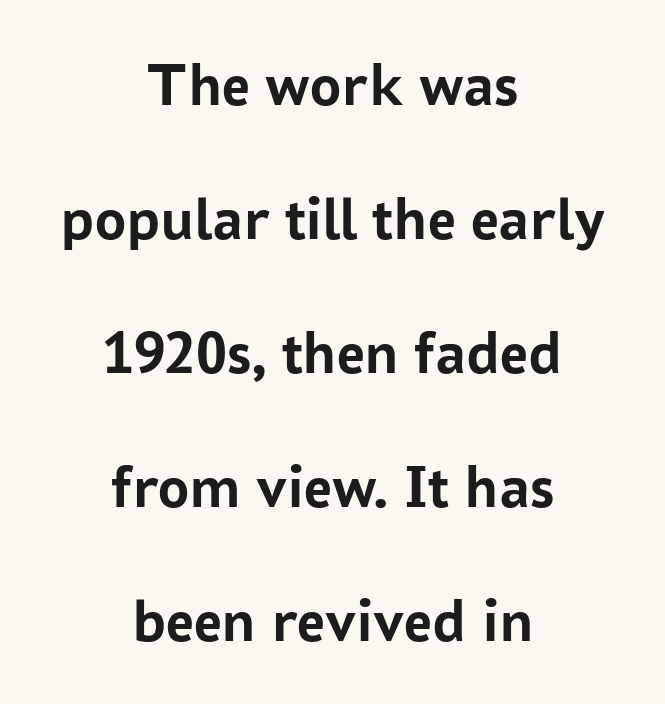
A typesetter would mark this as roman, not italic. How would I describe the line gaps? Wide and relaxed. Reading down the block, each line starts at a different indent, mirrored at its end. Stroke thickness is high; the sample reads as a true bold.
